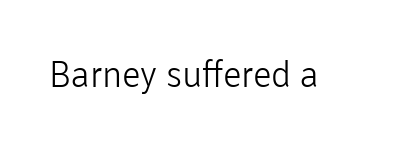
Each letter's strokes conclude bluntly, with no projecting serifs. Does the lettering tilt? It doesn't — this is upright. These lines are rendered in a variable-pitch font. The space directly below the letters is spotless.
